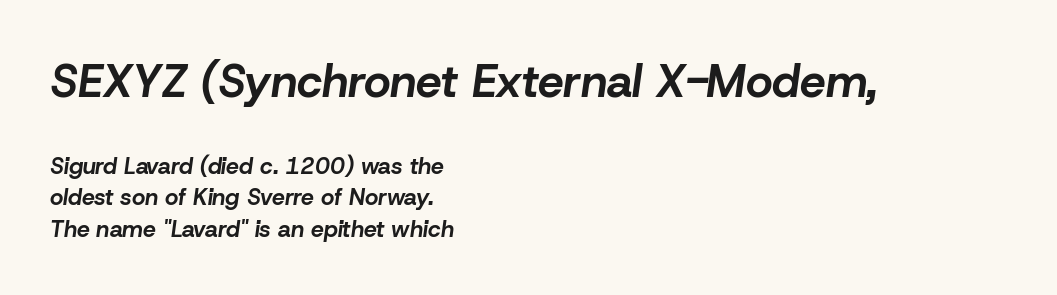
The image shows 46 px bold type, italic (leaning right); set left-aligned, normal line spacing (1.37x), normal letter spacing, not underlined; the first (top) block is 2.0x larger; low stroke contrast and a medium x-height.
